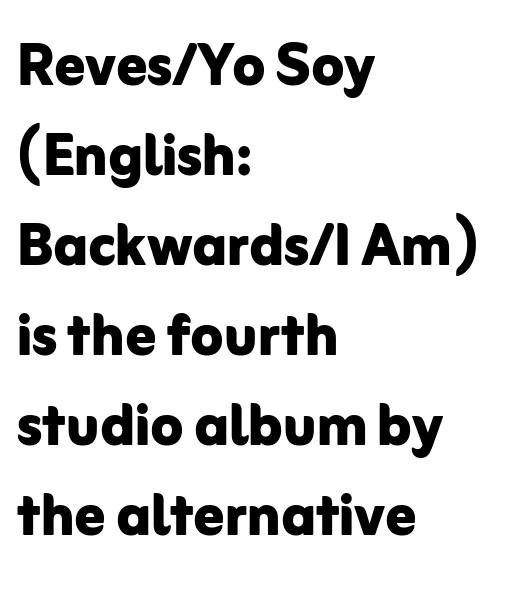
The image shows 75 px bold sans-serif type, upright; set left-aligned, line spacing 1.2x, normal letter spacing, not underlined; low stroke contrast and a medium x-height.
